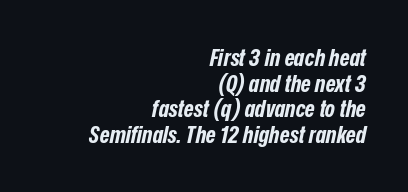
Leading is clearly below the norm, producing a dense column. Slanted lettering throughout. One-word summary of the alignment: right. Just letters on the line, the space beneath them empty.
